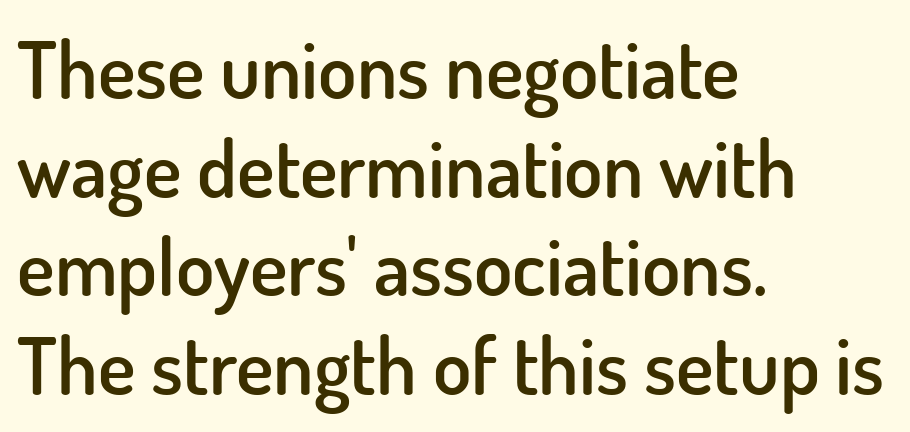
Q: Is the text bold? A: Semi-bold.
Q: Is the text italic (slanted)? A: No, it is upright.
Q: Is the typeface a serif or a sans-serif typeface? A: Sans-serif.
Q: Is the text underlined? A: No.
Q: How is the paragraph aligned? A: Left-aligned.
Q: Is the spacing between letters normal or unusually wide? A: Normal.
Q: Is the spacing between lines tight, normal or loose? A: Normal.
Q: Width (condensed, normal, or wide)? A: Normal.
Q: Stroke contrast? A: Low.
Q: x-height? A: Small.
Q: Monospaced? A: No.
